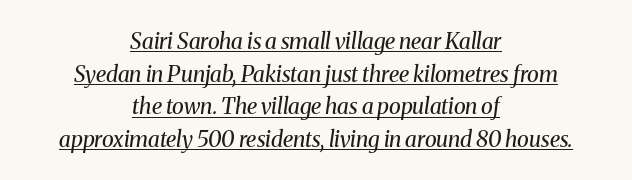
What stands out about the letter spacing? Nothing — it is the standard amount. Honestly, the underline is the first thing you notice here. Normally led — the rows are evenly, conventionally spaced. Typeset on center — no edge is straight. Unbolded letterforms with no extra heft. Italic? Definitely — the glyphs are oblique.
